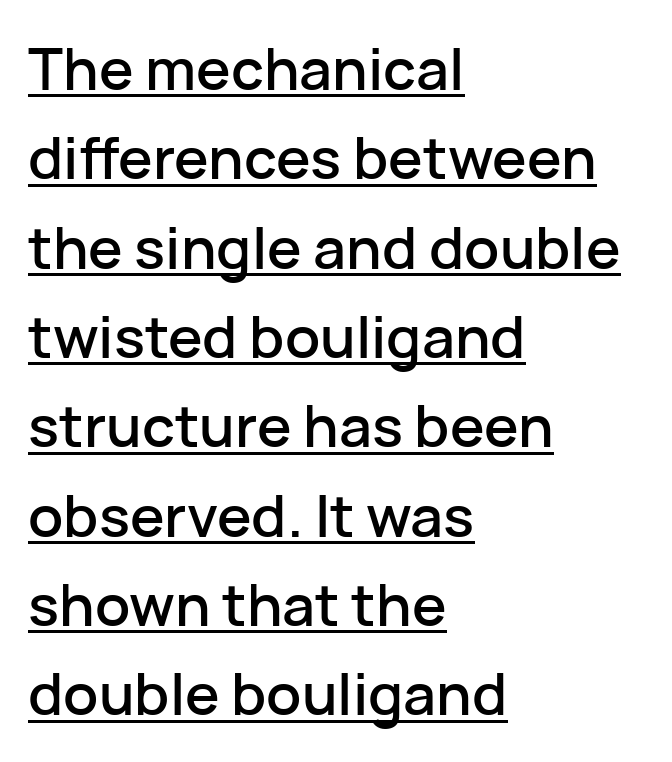
The image shows 58 px sans-serif type, upright; set left-aligned, normal line spacing (1.54x), normal letter spacing, underlined; low stroke contrast and a medium x-height.
